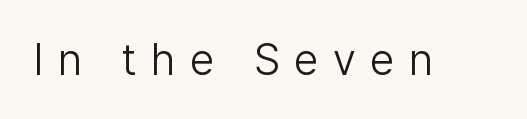
Q: Is the text bold? A: No.
Q: Is the text italic (slanted)? A: No, it is upright.
Q: Is the typeface a serif or a sans-serif typeface? A: Sans-serif.
Q: Is the text underlined? A: No.
Q: Is the spacing between letters normal or unusually wide? A: Unusually wide.
Q: Width (condensed, normal, or wide)? A: Normal.
Q: Stroke contrast? A: Low.
Q: x-height? A: Medium.
Q: Monospaced? A: No.
